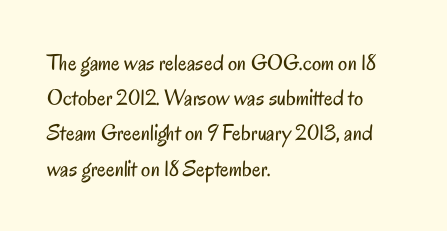
A typesetter would call this leading conventional body-copy spacing. Casual observation: everything's shoved over to the left. Counters stay open thanks to moderate or lighter strokes. The lettering stays uniformly vertical, giving the passage a roman look. No extra tracking has been applied to these lines. The gap between lines stays unmarked.
